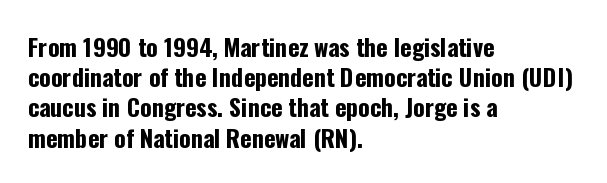
Q: Is the text bold? A: Yes.
Q: Is the text italic (slanted)? A: No, it is upright.
Q: Is the text underlined? A: No.
Q: How is the paragraph aligned? A: Left-aligned.
Q: Is the spacing between letters normal or unusually wide? A: Normal.
Q: Is the spacing between lines tight, normal or loose? A: Normal.
